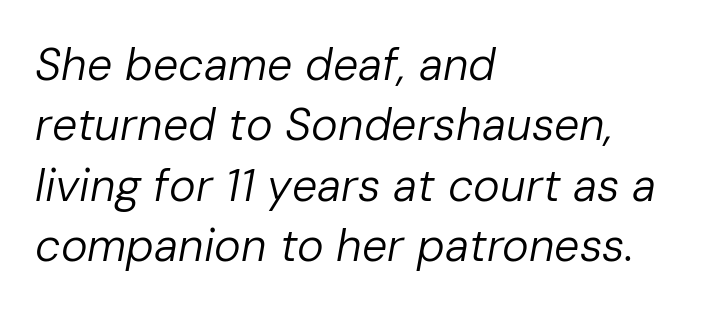
Q: Is the text bold? A: No.
Q: Is the text italic (slanted)? A: Yes, it leans right by about 10 degrees.
Q: Is the text underlined? A: No.
Q: How is the paragraph aligned? A: Left-aligned.
Q: Is the spacing between letters normal or unusually wide? A: Normal.
Q: Is the spacing between lines tight, normal or loose? A: Normal.
Q: Width (condensed, normal, or wide)? A: Normal.
Q: Stroke contrast? A: Low.
Q: x-height? A: Medium.
Q: Monospaced? A: No.
